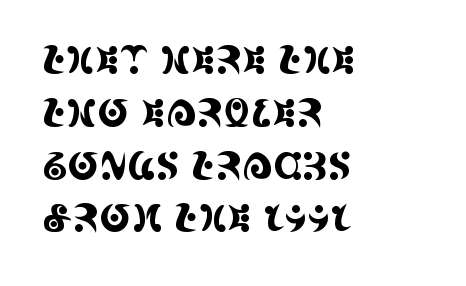
Q: Is the text italic (slanted)? A: No, it is upright.
Q: Is the typeface a serif or a sans-serif typeface? A: Serif.
Q: Is the text underlined? A: No.
Q: How is the paragraph aligned? A: Left-aligned.
Q: Is the spacing between letters normal or unusually wide? A: Normal.
Q: Is the spacing between lines tight, normal or loose? A: Normal.
Q: Width (condensed, normal, or wide)? A: Condensed.
Q: x-height? A: Large.
Q: Monospaced? A: No.
